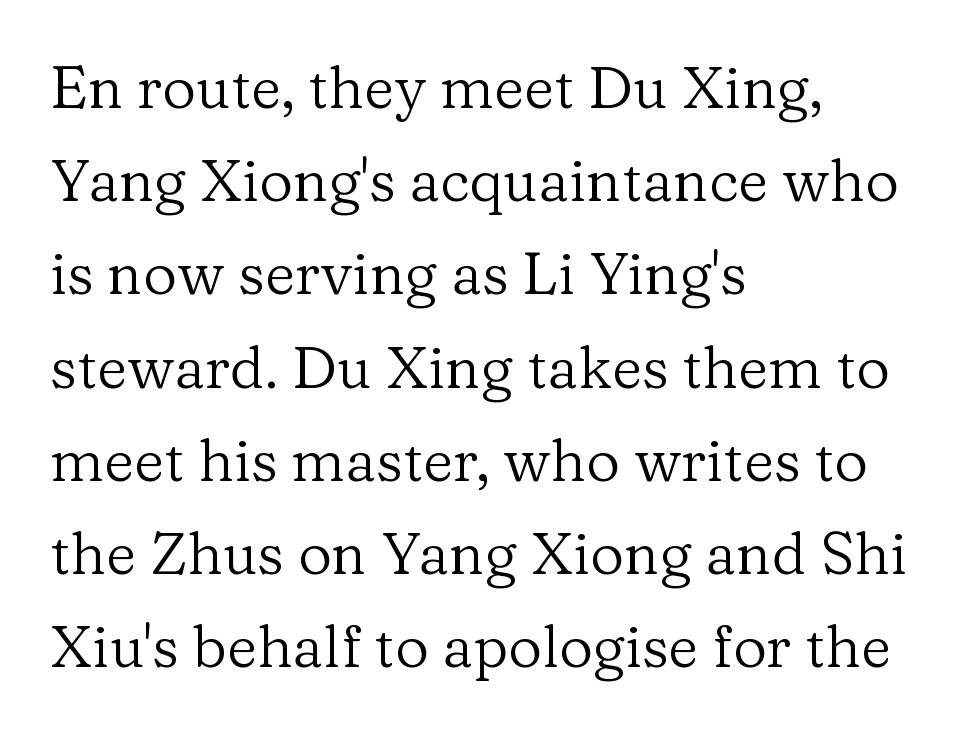
{"serif": "yes", "italic": "no", "bold": "no", "weight": "regular", "width": "normal", "stroke_contrast": "low", "x_height": "medium", "monospaced": "no", "underline": "no", "align": "left", "line_spacing": "normal", "line_spacing_ratio": 1.58, "letter_spacing": "normal", "letter_spacing_em": 0.0, "glyph_px": 59}
